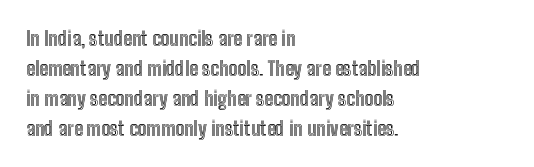
The image shows 20 px text type, upright; set left-aligned, normal line spacing (1.5x), normal letter spacing, not underlined.
